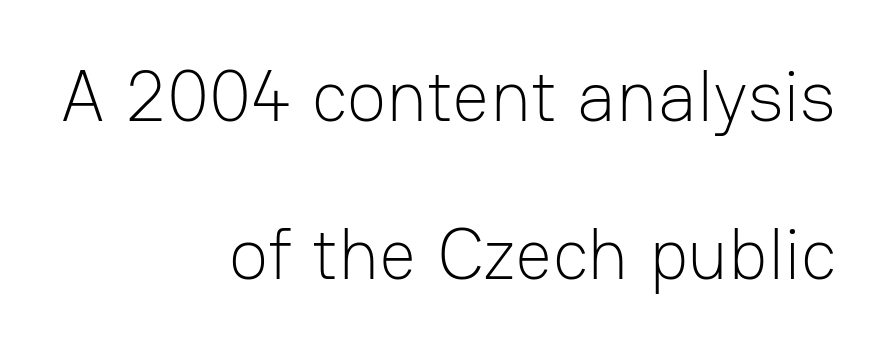
The image shows 73 px light sans-serif type, upright; set right-aligned, loose line spacing (2.16x), normal letter spacing, not underlined; low stroke contrast and a medium x-height.
